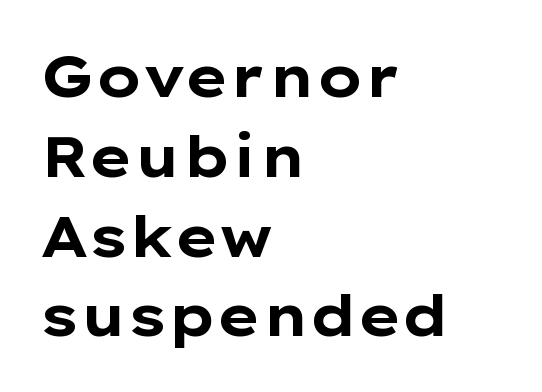
Q: Is the text bold? A: Yes.
Q: Is the text italic (slanted)? A: No, it is upright.
Q: Is the typeface a serif or a sans-serif typeface? A: Sans-serif.
Q: Is the text underlined? A: No.
Q: How is the paragraph aligned? A: Left-aligned.
Q: Is the spacing between letters normal or unusually wide? A: Normal.
Q: Is the spacing between lines tight, normal or loose? A: Normal.
Q: Width (condensed, normal, or wide)? A: Wide.
Q: Stroke contrast? A: Low.
Q: x-height? A: Medium.
Q: Monospaced? A: No.
